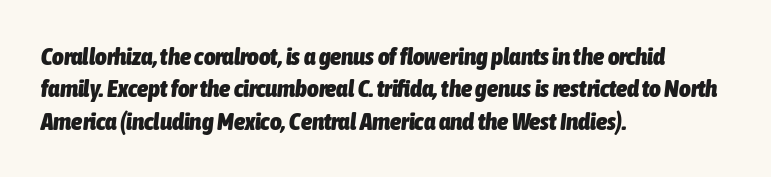
{"italic": "yes", "lean": "right", "slant_degrees": 6, "bold": "yes", "underline": "no", "align": "left", "line_spacing": "normal", "line_spacing_ratio": 1.3, "letter_spacing": "normal", "letter_spacing_em": 0.0, "glyph_px": 25}
